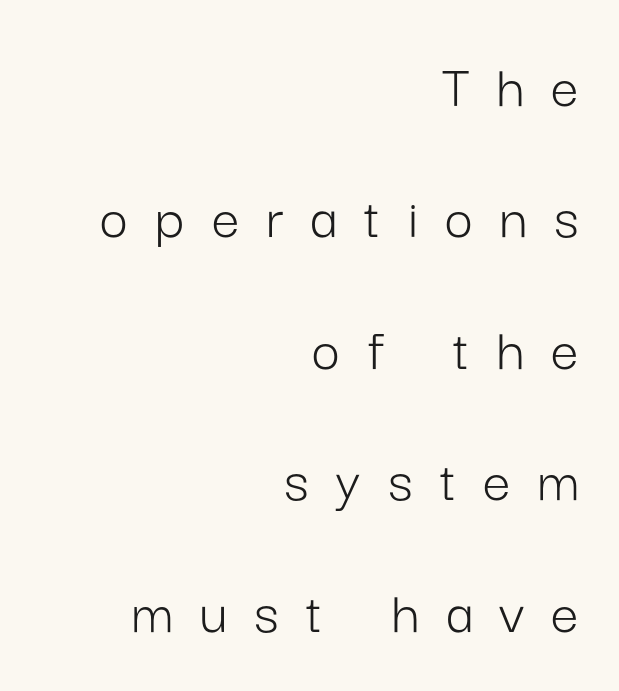
{"serif": "no", "italic": "no", "bold": "no", "weight": "light", "width": "normal", "stroke_contrast": "low", "x_height": "medium", "monospaced": "no", "underline": "no", "align": "right", "line_spacing": "loose", "line_spacing_ratio": 2.12, "letter_spacing": "wide", "letter_spacing_em": 0.44, "glyph_px": 62}
